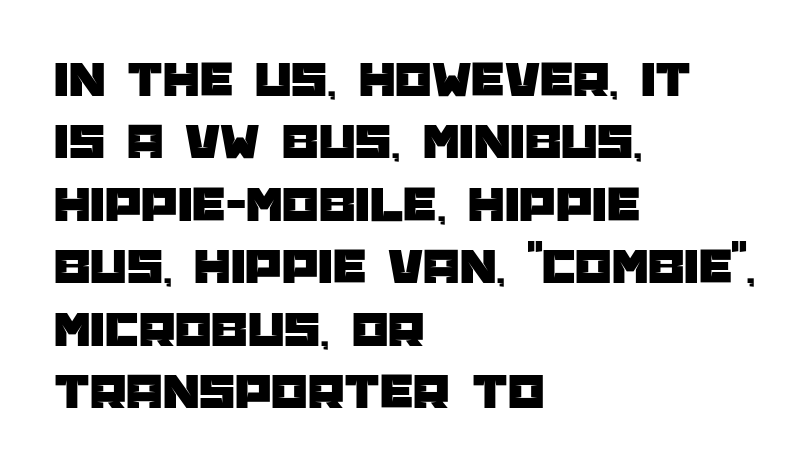
The image shows 52 px sans-serif type, upright; set left-aligned, line spacing 1.2x, normal letter spacing, not underlined; low stroke contrast and a large x-height.
